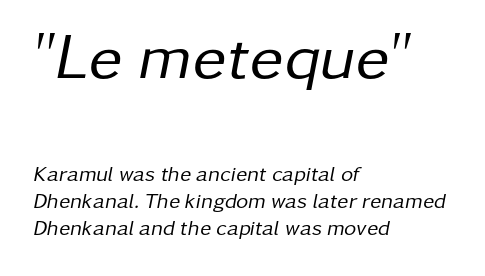
Q: Is the text bold? A: No.
Q: Is the text italic (slanted)? A: Yes, it leans right by about 11 degrees.
Q: Is the text underlined? A: No.
Q: How is the paragraph aligned? A: Left-aligned.
Q: Is the spacing between letters normal or unusually wide? A: Normal.
Q: Is the spacing between lines tight, normal or loose? A: Normal.
Q: Which block of text is set in a larger size, the first (top) or the second (bottom)? A: The first (top) one.
Q: Width (condensed, normal, or wide)? A: Normal.
Q: Stroke contrast? A: Low.
Q: x-height? A: Medium.
Q: Monospaced? A: No.
